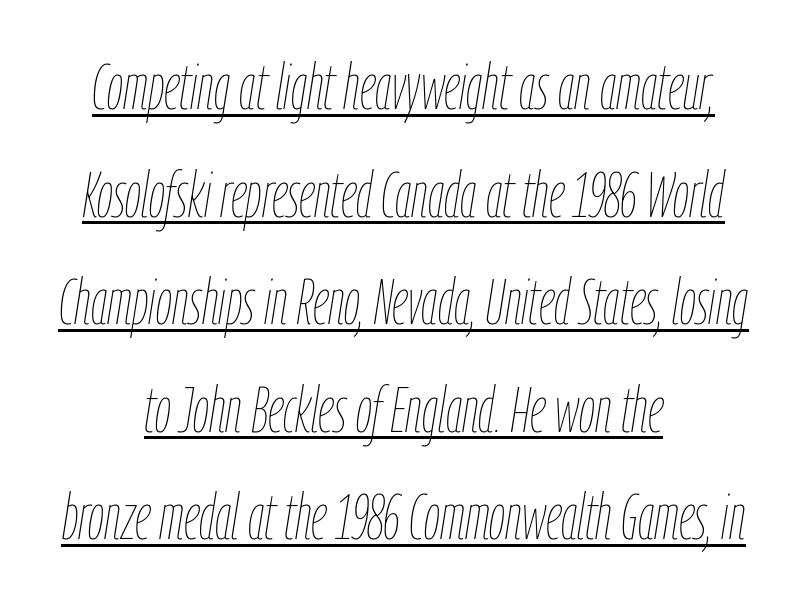
The letters advance in unequal steps, a hallmark of proportional type. Think standard paragraph weight, or any step lighter than that. Baseline-to-baseline distance is the conventional proportion of letter height. Italic? Definitely — the glyphs are oblique. What decoration does the sample have? An underline.
